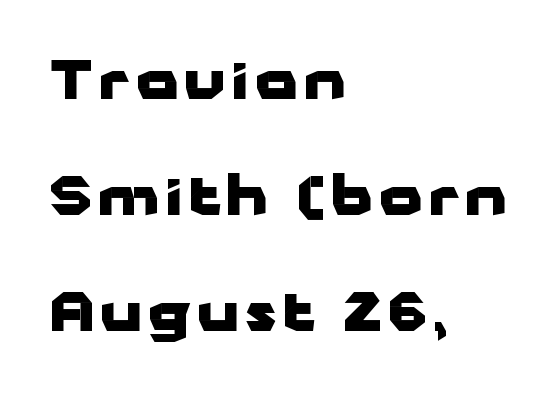
Q: Is the text bold? A: Yes.
Q: Is the text italic (slanted)? A: No, it is upright.
Q: Is the typeface a serif or a sans-serif typeface? A: Sans-serif.
Q: Is the text underlined? A: No.
Q: How is the paragraph aligned? A: Left-aligned.
Q: Is the spacing between lines tight, normal or loose? A: Loose.
Q: Width (condensed, normal, or wide)? A: Wide.
Q: Stroke contrast? A: Low.
Q: x-height? A: Medium.
Q: Monospaced? A: No.
